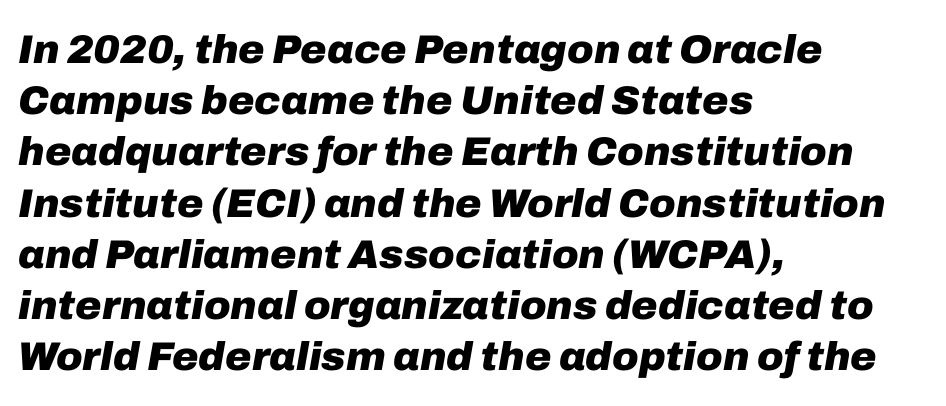
Q: Is the text bold? A: Yes.
Q: Is the text italic (slanted)? A: Yes, it leans right by about 10 degrees.
Q: Is the text underlined? A: No.
Q: How is the paragraph aligned? A: Left-aligned.
Q: Is the spacing between letters normal or unusually wide? A: Normal.
Q: Is the spacing between lines tight, normal or loose? A: Normal.
Q: Width (condensed, normal, or wide)? A: Normal.
Q: Stroke contrast? A: Low.
Q: x-height? A: Medium.
Q: Monospaced? A: No.
